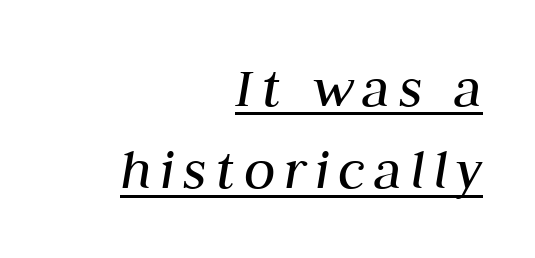
The face used here is proportionally spaced, like ordinary book or web type. The rows are spaced the way most documents space them. Beneath each row of characters lies a ruled line. No heavy texture on the line: the type isn't bold.
